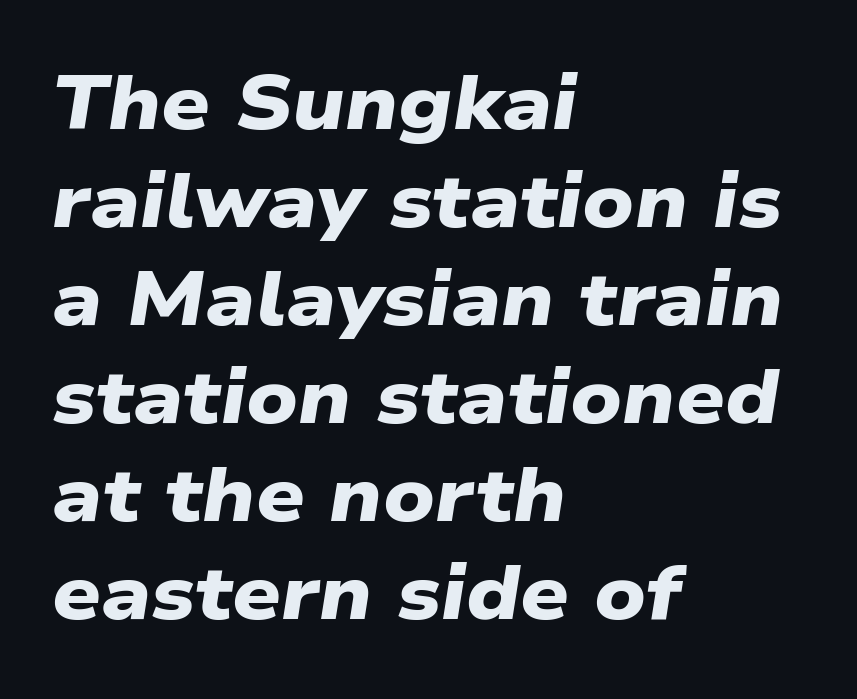
{"serif": "no", "bold": "yes", "weight": "heavy", "width": "wide", "stroke_contrast": "low", "x_height": "medium", "monospaced": "no", "underline": "no", "align": "left", "line_spacing": "normal", "line_spacing_ratio": 1.29, "letter_spacing": "normal", "letter_spacing_em": 0.0, "glyph_px": 76}
